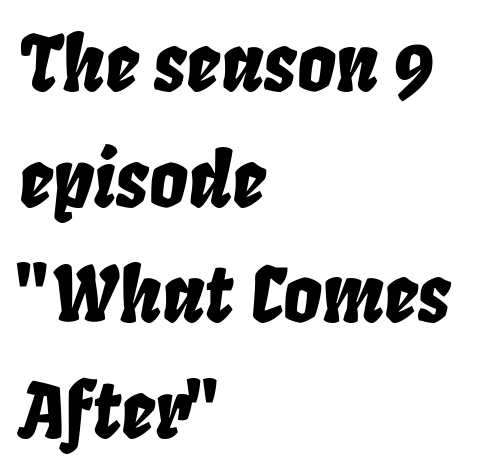
The image shows 76 px condensed type, italic (leaning right); set left-aligned, normal line spacing (1.52x), normal letter spacing, not underlined; low stroke contrast and a large x-height.
